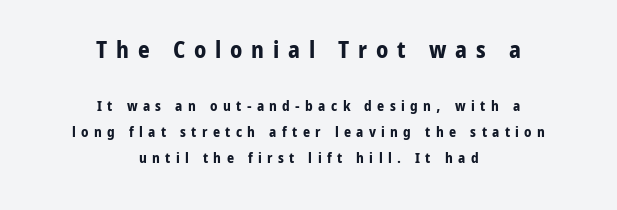
Heft: maximum for text — a bold. Both edges are ragged and mirror each other, which tells us the setting is centered. Reading top to bottom, the characters get smaller at the block break. Underline: absent. The typography opts for an upright posture over an oblique one. Tracking value appears strongly positive — letters spread wide.
